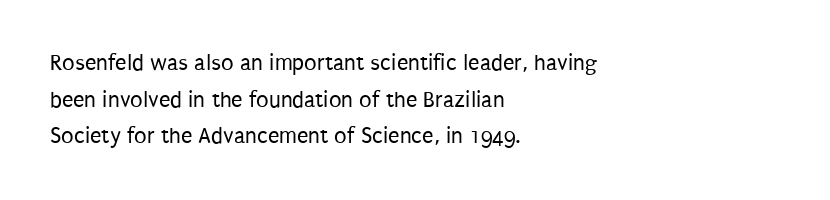
Notice how descenders clear the ascenders below comfortably — that's standard leading. Heft: none added — not bold. Posture: upright roman. The tracking reads as untouched default to a designer's eye. If you drew a ruler down the left edge, every line would touch it.
